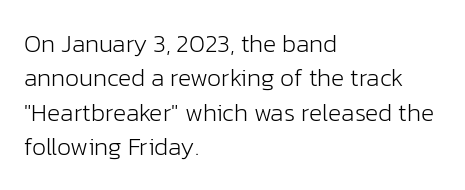
Spacing between characters is what you'd get straight out of the box. The passage shown is not underscored anywhere. The lines in this sample share a left origin and differ only in where they stop. The lines sit at an ordinary, default distance from one another. Is the type heavy? It reads as light-to-regular instead.
